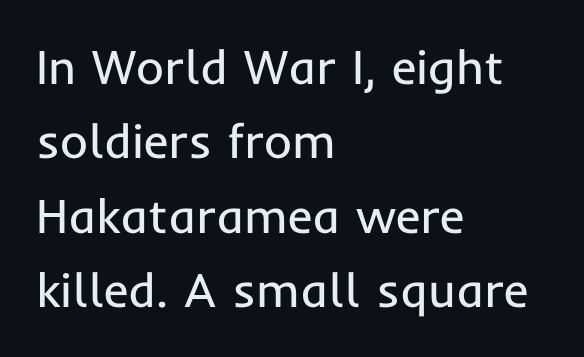
{"serif": "no", "italic": "no", "bold": "no", "weight": "regular", "width": "normal", "stroke_contrast": "low", "x_height": "medium", "monospaced": "no", "underline": "no", "align": "left", "line_spacing": "normal", "line_spacing_ratio": 1.55, "letter_spacing": "normal", "letter_spacing_em": 0.0, "glyph_px": 48}
